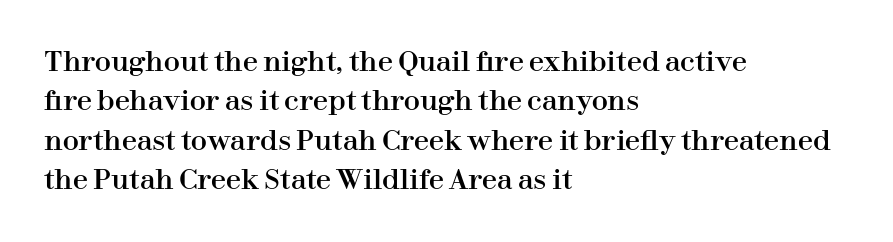
Rule under the text: the space is simply empty. The passage is arranged the way most books set body copy — flush left. This is the regular roman posture of the typeface. Default kerning and tracking; the words read as compact shapes.
